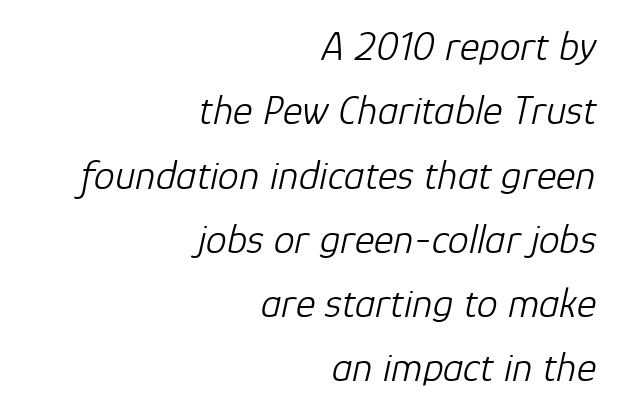
The image shows 42 px light type, italic (leaning right); set right-aligned, normal line spacing (1.53x), normal letter spacing, not underlined; low stroke contrast and a medium x-height.
